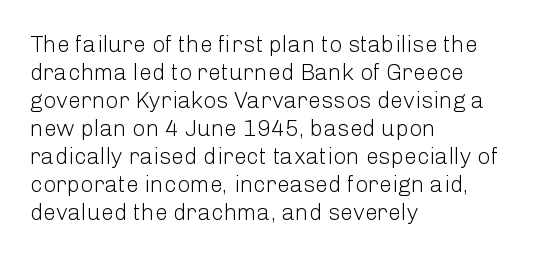
Every stem runs plumb, perpendicular to the baseline. Layout note: lines flush left. Decoration check: the copy has no underline. Short note: letters normally spaced.
